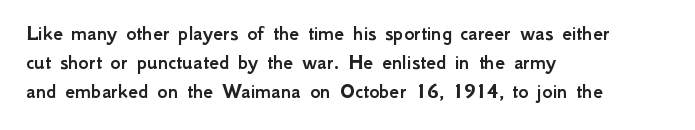
Q: Is the text italic (slanted)? A: No, it is upright.
Q: Is the text underlined? A: No.
Q: How is the paragraph aligned? A: Left-aligned.
Q: Is the spacing between letters normal or unusually wide? A: Normal.
Q: Is the spacing between lines tight, normal or loose? A: Normal.
